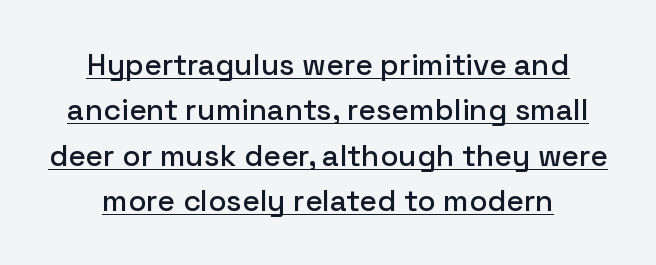
The image shows 30 px sans-serif type, upright; set normal line spacing (1.51x), normal letter spacing, underlined; low stroke contrast and a medium x-height.
